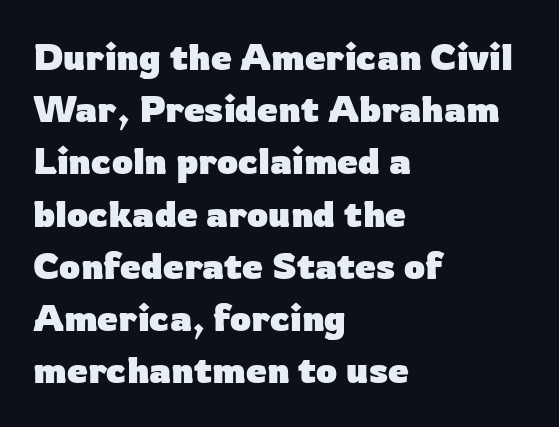
{"serif": "no", "italic": "no", "bold": "yes", "weight": "heavy", "width": "normal", "stroke_contrast": "low", "x_height": "medium", "monospaced": "no", "underline": "no", "align": "left", "line_spacing": "normal", "line_spacing_ratio": 1.41, "letter_spacing": "normal", "letter_spacing_em": 0.0, "glyph_px": 37}
